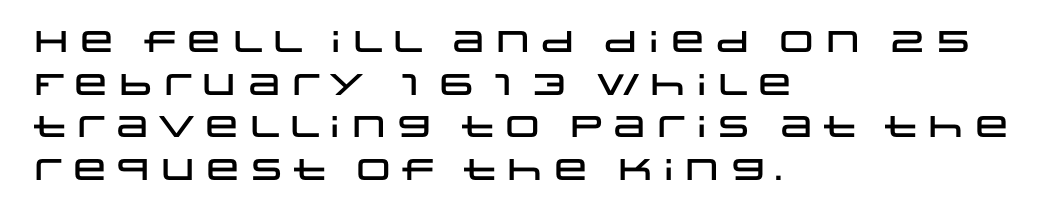
{"serif": "no", "italic": "no", "width": "wide", "stroke_contrast": "low", "x_height": "large", "monospaced": "no", "underline": "no", "align": "left", "line_spacing": "normal", "line_spacing_ratio": 1.42, "letter_spacing": "normal", "letter_spacing_em": 0.0, "glyph_px": 30}
